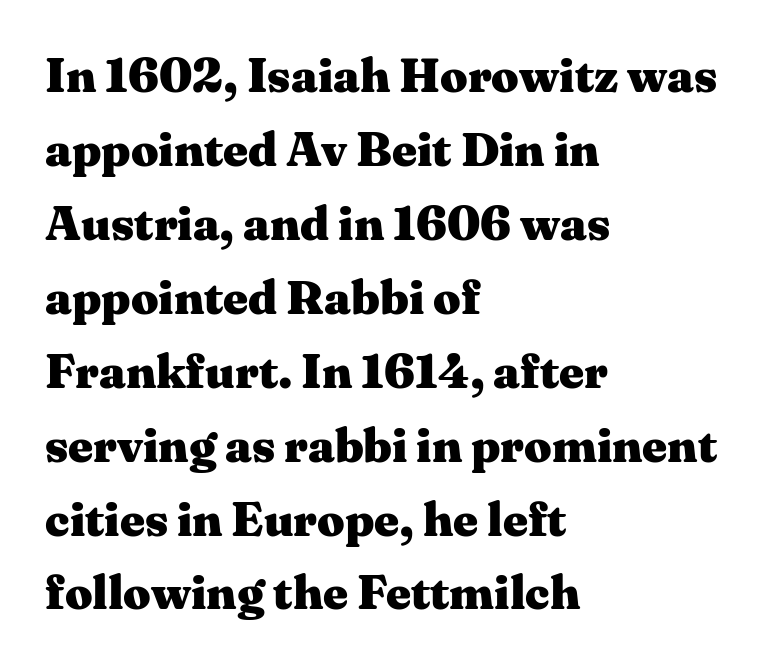
These lines are composed in type with serifs. These lines stack with their left ends in a neat column. The horizontal fit of the characters is conventional and even. Looks like regular typesetting: each glyph gets only the width it needs. These words are printed bold, with thick strokes throughout.
